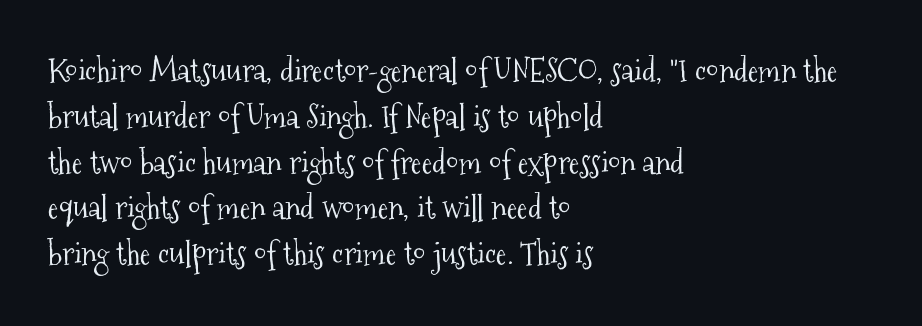
The face used here is proportionally spaced, like ordinary book or web type. Quick note: underline off. Inter-character spacing is left at the font's built-in metrics. Stem width sits at or under what a default text font uses. The text block is weighted toward the left margin, trailing off unevenly rightward.
